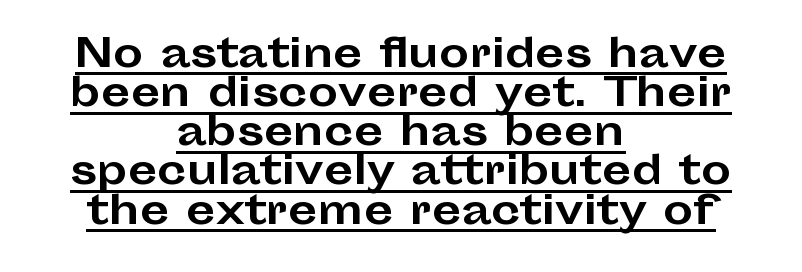
Each glyph is drawn with heavy, bold strokes. The leading is snug, giving the passage a crowded texture. You could not count columns in this text — the font is proportionally spaced. These lines keep a tight, regular rhythm from letter to letter. Is there an underline? Yes — a line sits under the letters.
